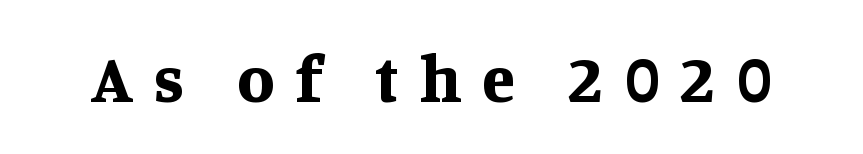
The space directly below the letters is spotless. Caption: expanded tracking, letters set apart. This sample uses an upright cut, with every glyph sitting square on the baseline. To sum up the face: it has serifs.
